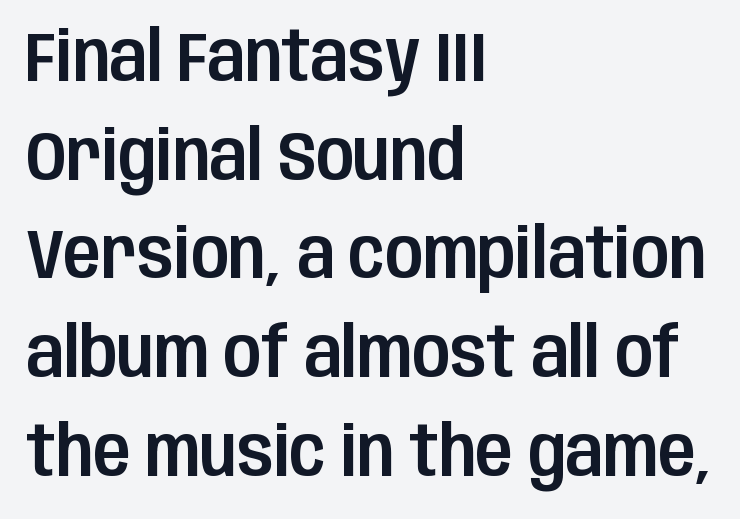
Examine the stroke ends and you'll find no serifs. Anything drawn beneath the words? Only blank space. The lines are quadded left. The specimen reads as upright at a glance.
